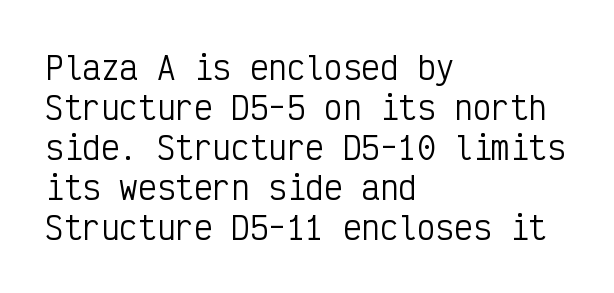
The type family on display is of the sans-serif kind. Notice how descenders clear the ascenders below comfortably — that's standard leading. Each word holds together tightly as a unit, with standard inter-letter gaps. These lines are rendered in a fixed-pitch font. The paragraph has a hard left edge and a soft right edge. The string is rendered with underlining switched off.
